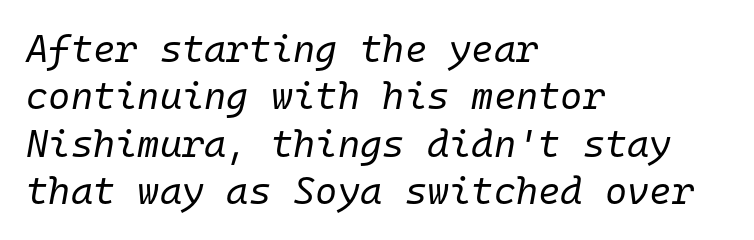
Between one letter and the next there's only the usual sliver of space. The space directly below the letters is spotless. Designer's note — italics engaged. Think of a typewriter: that constant character pitch is what you see here. Does the leading feel generous? No, just average. Nothing heavy about these letters — not bold at all.
